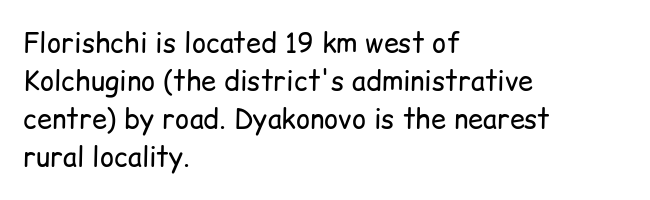
Q: Is the text bold? A: No.
Q: Is the text italic (slanted)? A: No, it is upright.
Q: Is the text underlined? A: No.
Q: How is the paragraph aligned? A: Left-aligned.
Q: Is the spacing between letters normal or unusually wide? A: Normal.
Q: Is the spacing between lines tight, normal or loose? A: Normal.
